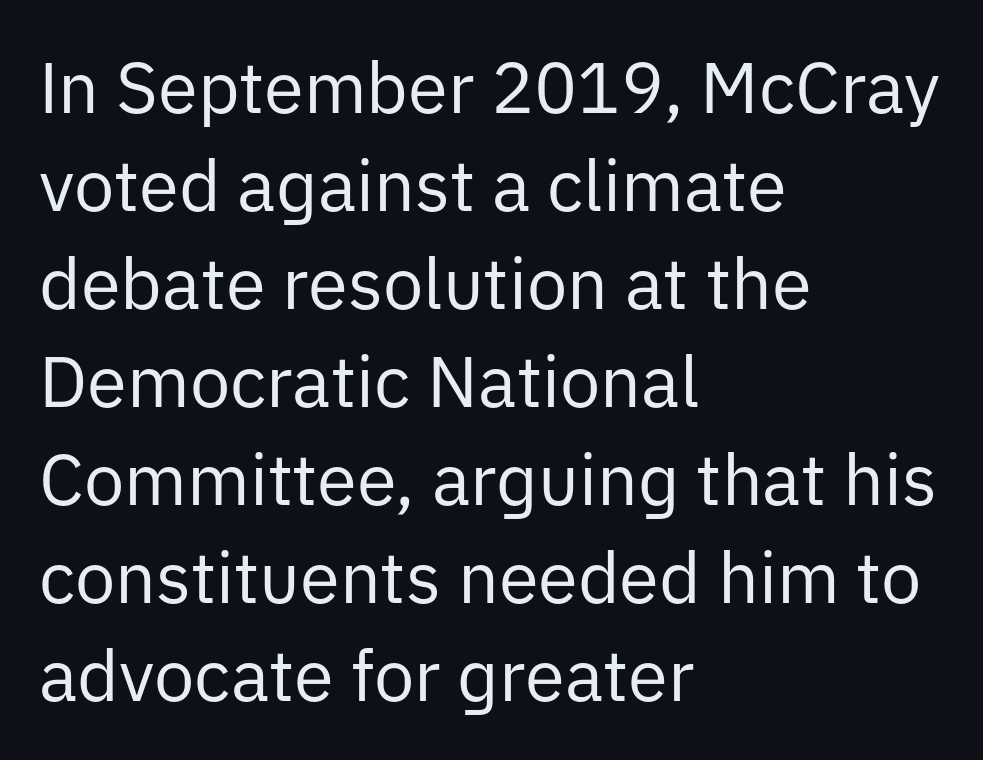
Q: Is the text bold? A: No.
Q: Is the text italic (slanted)? A: No, it is upright.
Q: Is the typeface a serif or a sans-serif typeface? A: Sans-serif.
Q: Is the text underlined? A: No.
Q: How is the paragraph aligned? A: Left-aligned.
Q: Is the spacing between letters normal or unusually wide? A: Normal.
Q: Is the spacing between lines tight, normal or loose? A: Normal.
Q: Width (condensed, normal, or wide)? A: Normal.
Q: Stroke contrast? A: Low.
Q: x-height? A: Medium.
Q: Monospaced? A: No.
